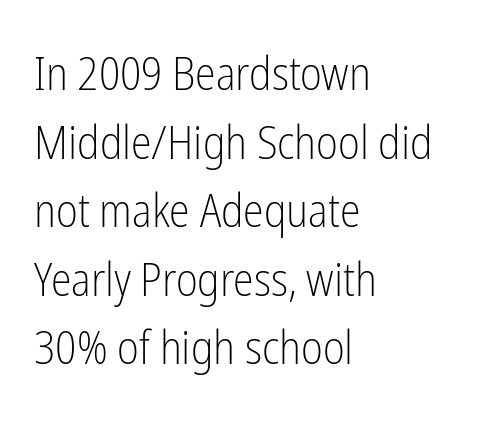
Spacing verdict: proportional, widths tailored to each character. Regarding leading, the lines here are spaced in the standard way. This is not heavy type; no bold has been used. These lines are set flush left with a ragged right edge. The letters stand straight up with perfectly vertical stems.
